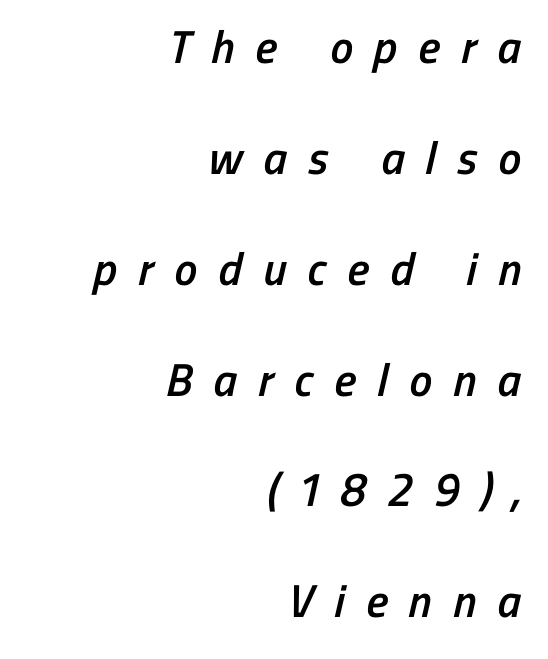
{"serif": "no", "bold": "semi", "weight": "semibold", "width": "condensed", "stroke_contrast": "low", "x_height": "medium", "monospaced": "no", "underline": "no", "align": "right", "line_spacing": "loose", "line_spacing_ratio": 2.41, "letter_spacing": "wide", "letter_spacing_em": 0.46, "glyph_px": 46}
